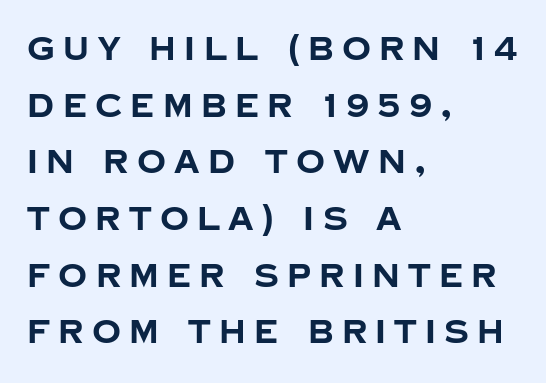
Q: Is the text bold? A: Yes.
Q: Is the text italic (slanted)? A: No, it is upright.
Q: Is the typeface a serif or a sans-serif typeface? A: Sans-serif.
Q: Is the text underlined? A: No.
Q: How is the paragraph aligned? A: Left-aligned.
Q: Is the spacing between letters normal or unusually wide? A: Unusually wide.
Q: Width (condensed, normal, or wide)? A: Normal.
Q: Stroke contrast? A: Low.
Q: x-height? A: Large.
Q: Monospaced? A: No.
